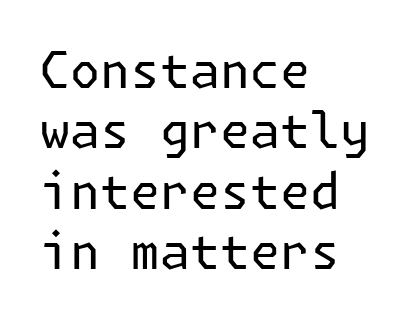
{"serif": "no", "italic": "no", "bold": "no", "weight": "regular", "width": "normal", "stroke_contrast": "low", "x_height": "medium", "underline": "no", "align": "left", "line_spacing_ratio": 1.21, "letter_spacing": "normal", "letter_spacing_em": 0.0, "glyph_px": 50}
